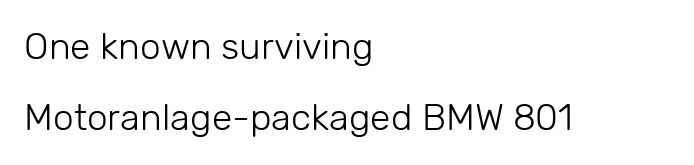
The image shows 37 px light sans-serif type, upright; set left-aligned, loose line spacing (1.92x), normal letter spacing, not underlined; low stroke contrast and a medium x-height.
